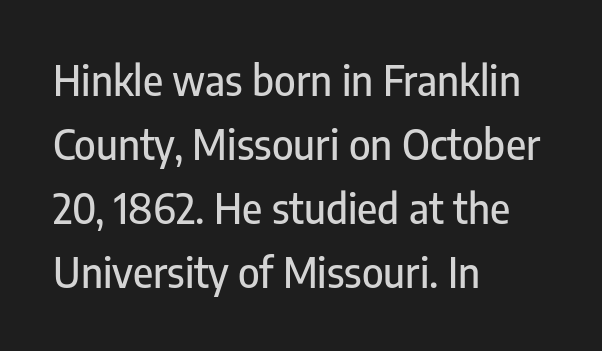
{"serif": "no", "italic": "no", "width": "condensed", "stroke_contrast": "low", "x_height": "medium", "monospaced": "no", "underline": "no", "align": "left", "line_spacing": "normal", "line_spacing_ratio": 1.56, "letter_spacing": "normal", "letter_spacing_em": 0.0, "glyph_px": 41}
